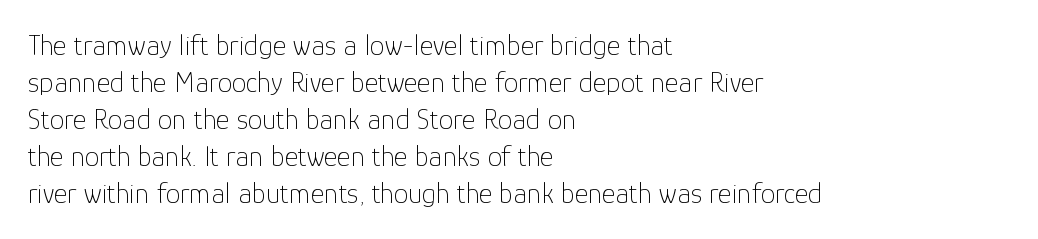
All the whitespace from short lines collects on the right. Type without underlining. The passage shown is not bold in any degree. The lines sit at an ordinary, default distance from one another. Standard letterfit; no display-style spreading of the glyphs.
